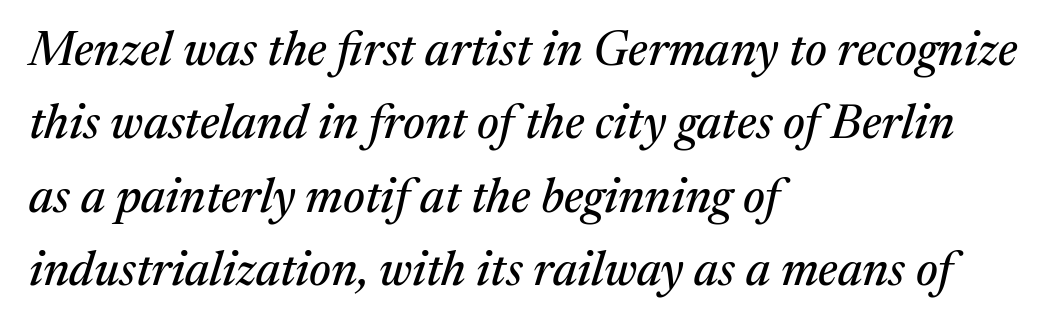
{"serif": "yes", "italic": "yes", "lean": "right", "slant_degrees": 17, "width": "normal", "stroke_contrast": "medium", "x_height": "medium", "monospaced": "no", "underline": "no", "align": "left", "line_spacing": "normal", "line_spacing_ratio": 1.53, "letter_spacing": "normal", "letter_spacing_em": 0.0, "glyph_px": 48}
